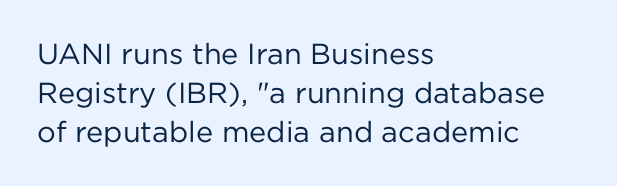
The image shows 29 px regular-weight sans-serif type, upright; set left-aligned, normal line spacing (1.35x), normal letter spacing, not underlined; low stroke contrast and a medium x-height.
